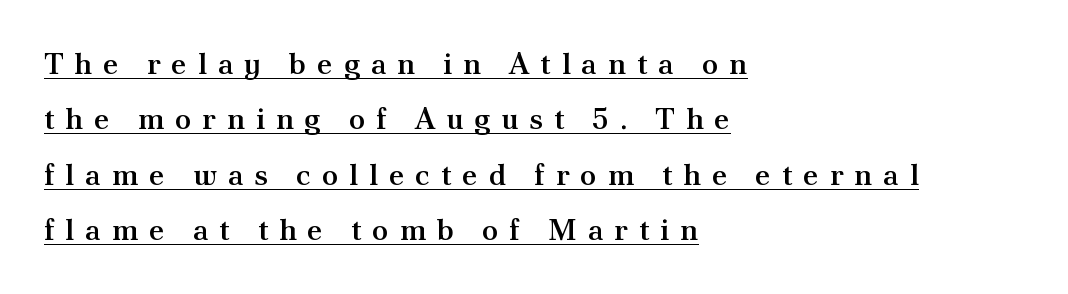
Q: Is the text bold? A: Semi-bold.
Q: Is the text italic (slanted)? A: No, it is upright.
Q: Is the typeface a serif or a sans-serif typeface? A: Serif.
Q: Is the text underlined? A: Yes.
Q: How is the paragraph aligned? A: Left-aligned.
Q: Is the spacing between letters normal or unusually wide? A: Unusually wide.
Q: Width (condensed, normal, or wide)? A: Normal.
Q: Stroke contrast? A: Medium.
Q: x-height? A: Small.
Q: Monospaced? A: No.
